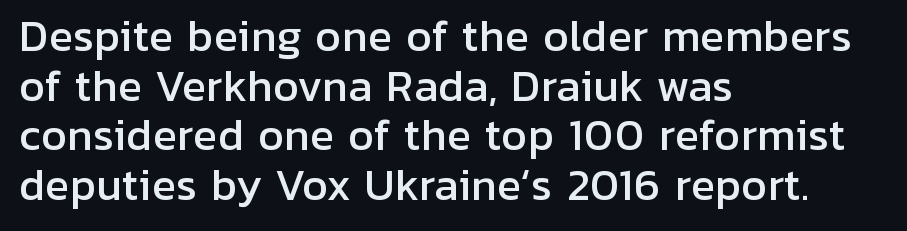
The letters advance in unequal steps, a hallmark of proportional type. Unlike italic type, these characters show no tilt at all. Compared with a centered layout, this one pins lines to the left instead. Classification — sans serif. The tracking reads as untouched default to a designer's eye.
